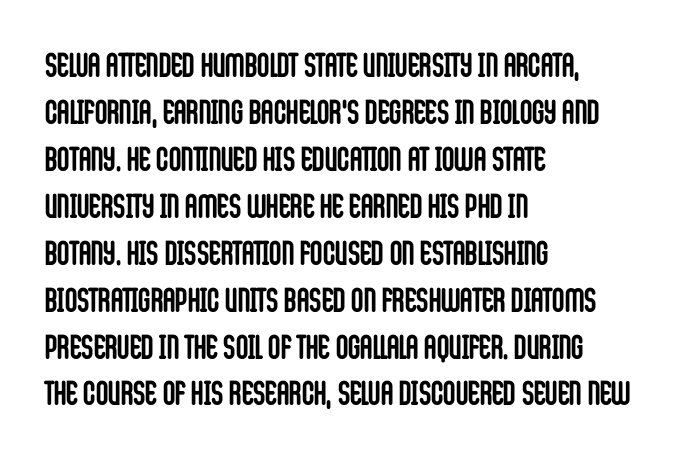
Check the space under the baseline: it is left empty. Font category for this specimen: sans-serif. Honestly, the row spacing looks completely unremarkable. The passage shown is typed in a proportional face where columns would drift. The rendering uses a bold face; every stroke is thick and dark.
